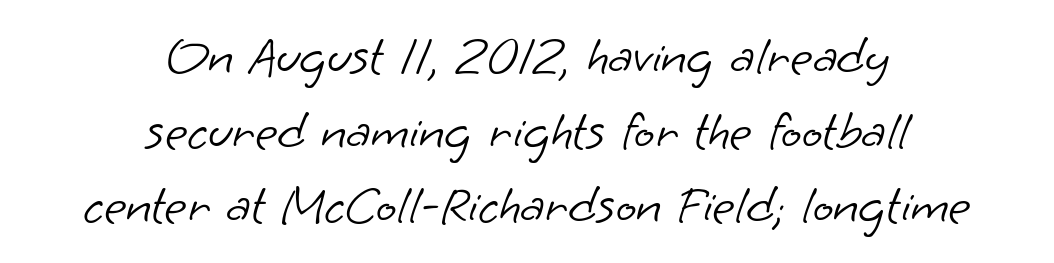
The image shows 54 px light sans-serif type; set centered, normal line spacing (1.38x), normal letter spacing, not underlined; low stroke contrast and a small x-height.
